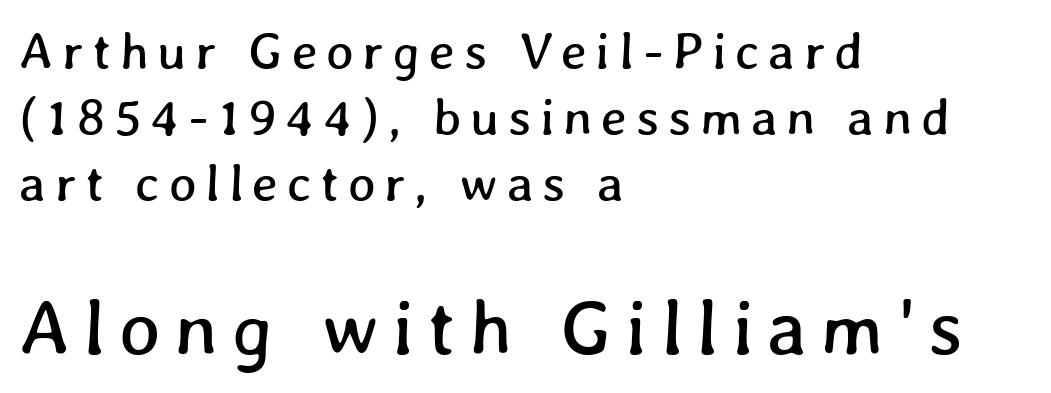
The zone under the glyphs is completely vacant. These lines are rendered in a variable-pitch font. Interline gaps are of average width in this sample. The emphasis by scale lands on block number two, below.
